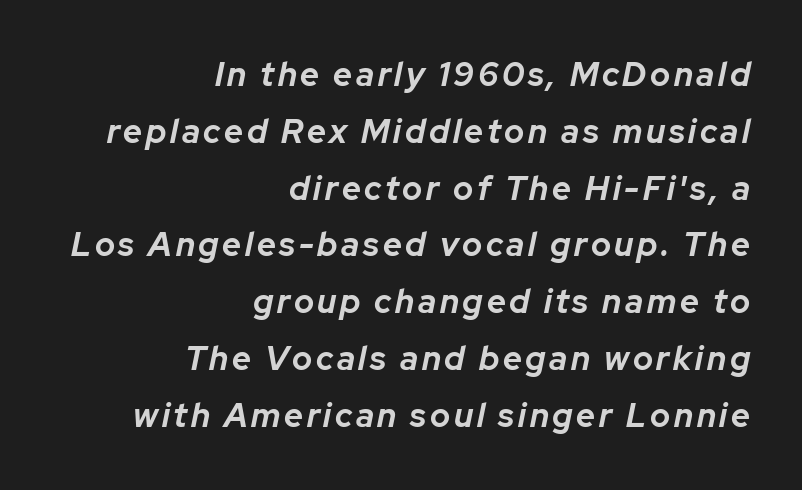
Q: Is the text bold? A: Yes.
Q: Is the text italic (slanted)? A: Yes, it leans right by about 12 degrees.
Q: Is the text underlined? A: No.
Q: How is the paragraph aligned? A: Right-aligned.
Q: Width (condensed, normal, or wide)? A: Normal.
Q: Stroke contrast? A: Low.
Q: x-height? A: Medium.
Q: Monospaced? A: No.
